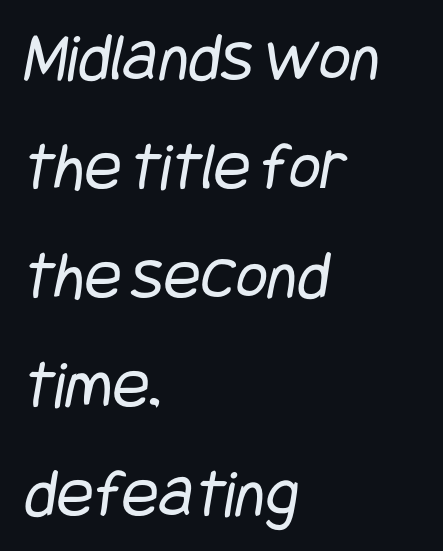
{"serif": "no", "bold": "no", "weight": "regular", "width": "condensed", "stroke_contrast": "low", "x_height": "large", "underline": "no", "align": "left", "line_spacing": "normal", "line_spacing_ratio": 1.58, "letter_spacing": "normal", "letter_spacing_em": 0.0, "glyph_px": 69}
